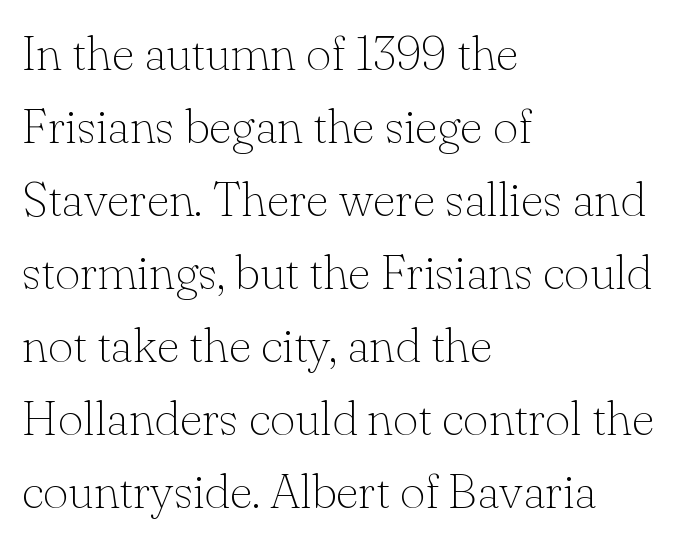
Q: Is the text bold? A: No.
Q: Is the text italic (slanted)? A: No, it is upright.
Q: Is the typeface a serif or a sans-serif typeface? A: Serif.
Q: Is the text underlined? A: No.
Q: How is the paragraph aligned? A: Left-aligned.
Q: Is the spacing between letters normal or unusually wide? A: Normal.
Q: Is the spacing between lines tight, normal or loose? A: Normal.
Q: Width (condensed, normal, or wide)? A: Normal.
Q: Stroke contrast? A: Low.
Q: x-height? A: Small.
Q: Monospaced? A: No.
